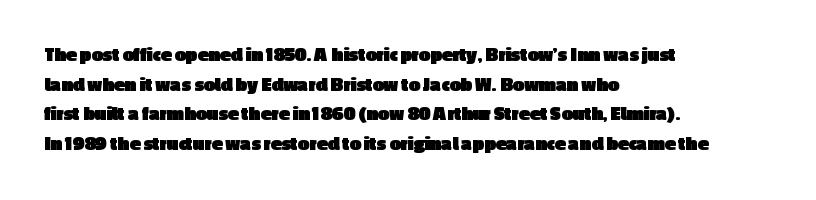
The image shows 20 px bold type, upright; set left-aligned, normal line spacing (1.48x), normal letter spacing, not underlined.
